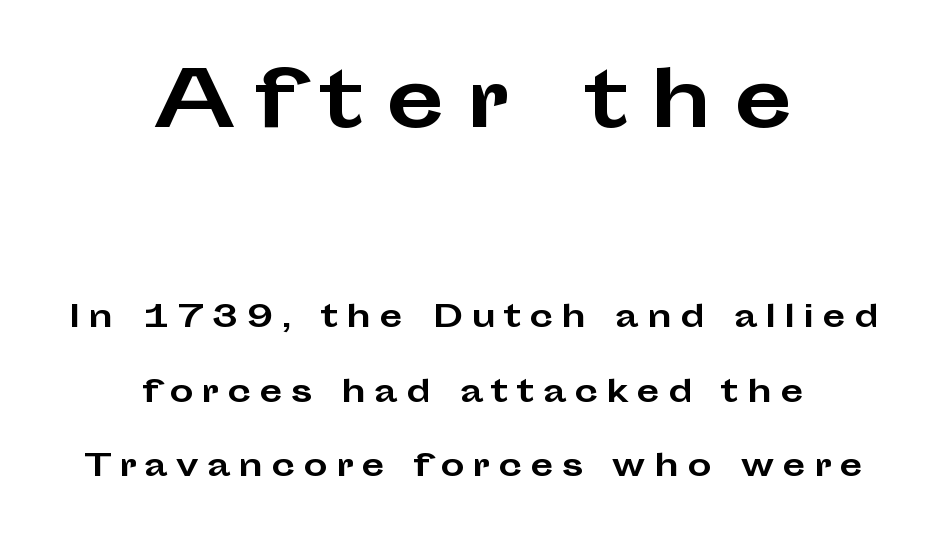
The setting favours the middle, as headings and verse often do. Emphasis by weight is at full strength: bold. Check under the words: just untouched page. A typesetter would call this leading open, well beyond the default. Every character sits straight up, as roman type does.
